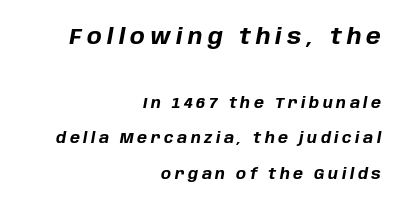
Successive baselines arrive slowly, with a big drop between each. Students, note that the glyphs here are deliberately spaced far apart. A full-strength bold gives these letters their thick strokes. The block sitting higher on the canvas is the one with enlarged characters.
